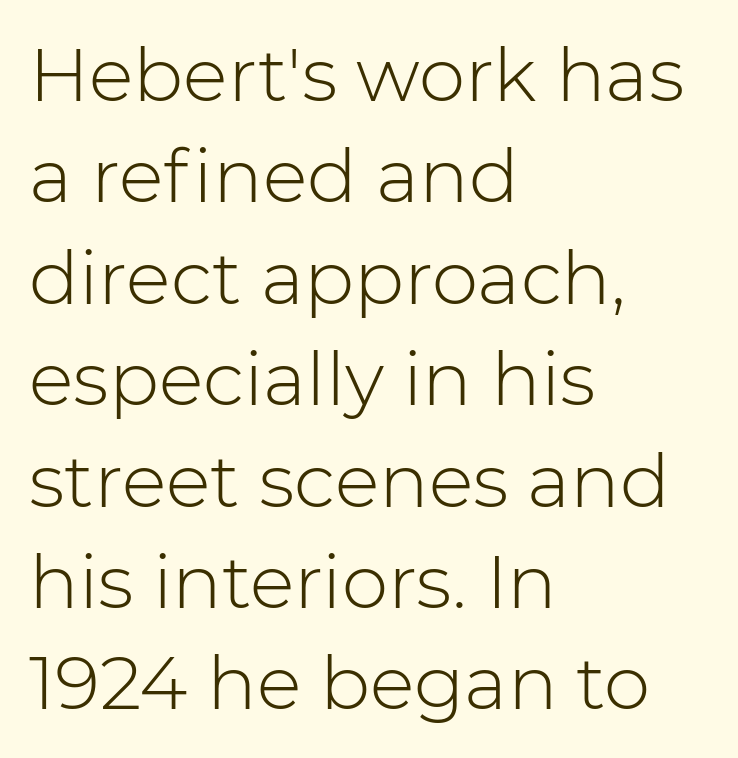
The image shows 74 px light sans-serif type, upright; set left-aligned, normal line spacing (1.37x), normal letter spacing, not underlined; low stroke contrast and a medium x-height.
